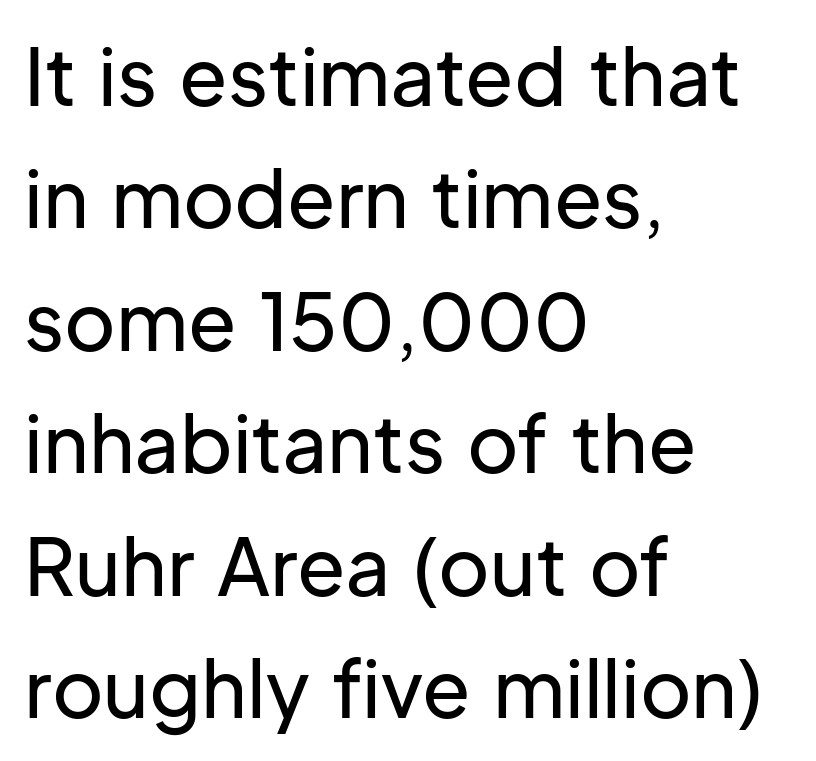
Q: Is the text italic (slanted)? A: No, it is upright.
Q: Is the typeface a serif or a sans-serif typeface? A: Sans-serif.
Q: Is the text underlined? A: No.
Q: How is the paragraph aligned? A: Left-aligned.
Q: Is the spacing between letters normal or unusually wide? A: Normal.
Q: Is the spacing between lines tight, normal or loose? A: Normal.
Q: Width (condensed, normal, or wide)? A: Normal.
Q: Stroke contrast? A: Low.
Q: x-height? A: Medium.
Q: Monospaced? A: No.
